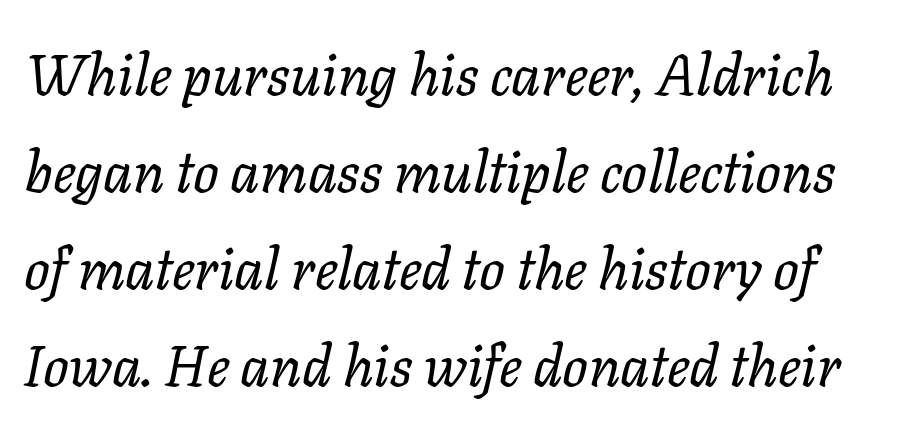
The rendering keeps characters at their native spacing. Lines of text with bare space underneath. Rendered with sloped, italic letterforms. Horizontal bands of white between lines are of average thickness. Do the characters align in a grid? No, the font is proportional.
